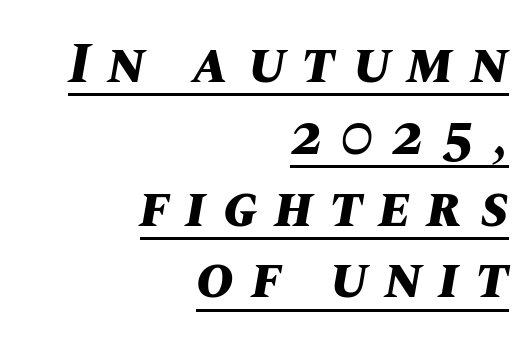
{"italic": "yes", "lean": "right", "slant_degrees": 10, "bold": "yes", "weight": "bold", "width": "normal", "stroke_contrast": "medium", "x_height": "large", "monospaced": "no", "underline": "yes", "align": "right", "line_spacing": "normal", "line_spacing_ratio": 1.26, "letter_spacing": "wide", "letter_spacing_em": 0.3, "glyph_px": 57}
